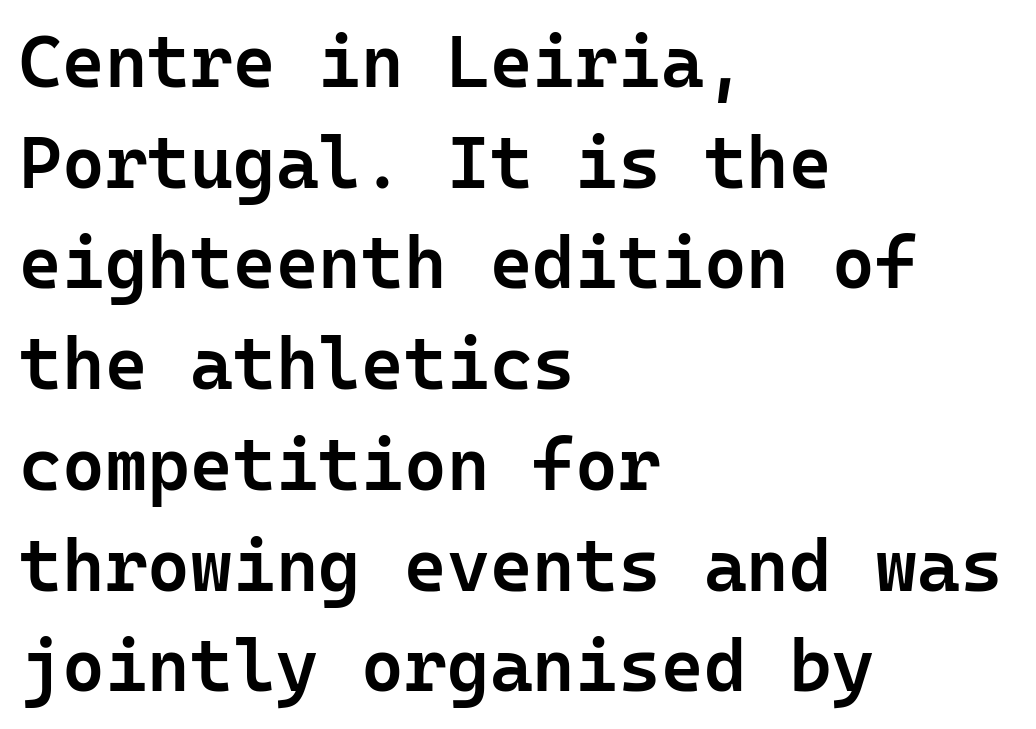
{"serif": "no", "italic": "no", "bold": "semi", "weight": "semibold", "width": "normal", "stroke_contrast": "low", "x_height": "medium", "monospaced": "yes", "underline": "no", "align": "left", "line_spacing": "normal", "line_spacing_ratio": 1.38, "letter_spacing": "normal", "letter_spacing_em": 0.0, "glyph_px": 73}
